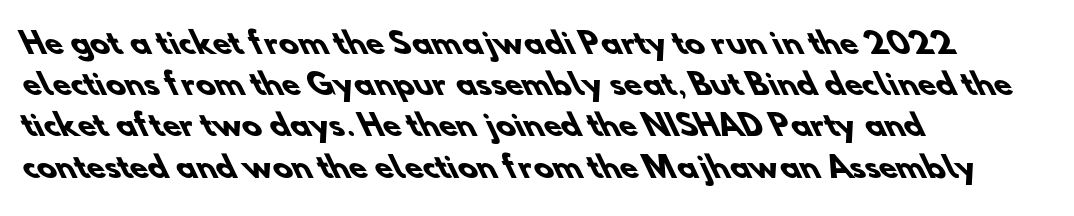
Standard letterfit; no display-style spreading of the glyphs. The face used here has the dense, thick strokes of a bold. Is this a sans? Yes — the strokes have no serifs. Notice how the passage keeps a crisp vertical edge on the left only. Underline: absent. If you measured baseline to baseline, you'd find a middling distance.
